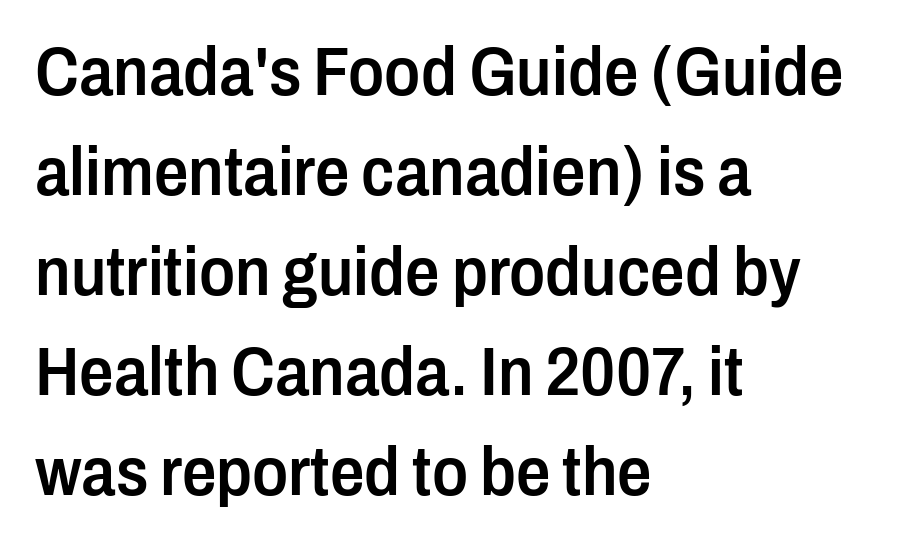
The image shows 68 px semibold, condensed sans-serif type, upright; set left-aligned, normal line spacing (1.47x), normal letter spacing, not underlined; low stroke contrast and a medium x-height.
